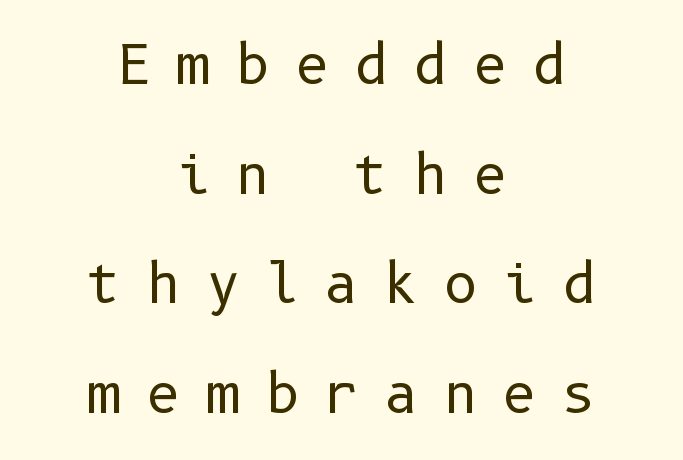
{"serif": "no", "italic": "no", "bold": "no", "weight": "regular", "width": "normal", "stroke_contrast": "low", "x_height": "medium", "underline": "no", "align": "center", "line_spacing": "loose", "line_spacing_ratio": 2.07, "letter_spacing": "wide", "letter_spacing_em": 0.47, "glyph_px": 53}
